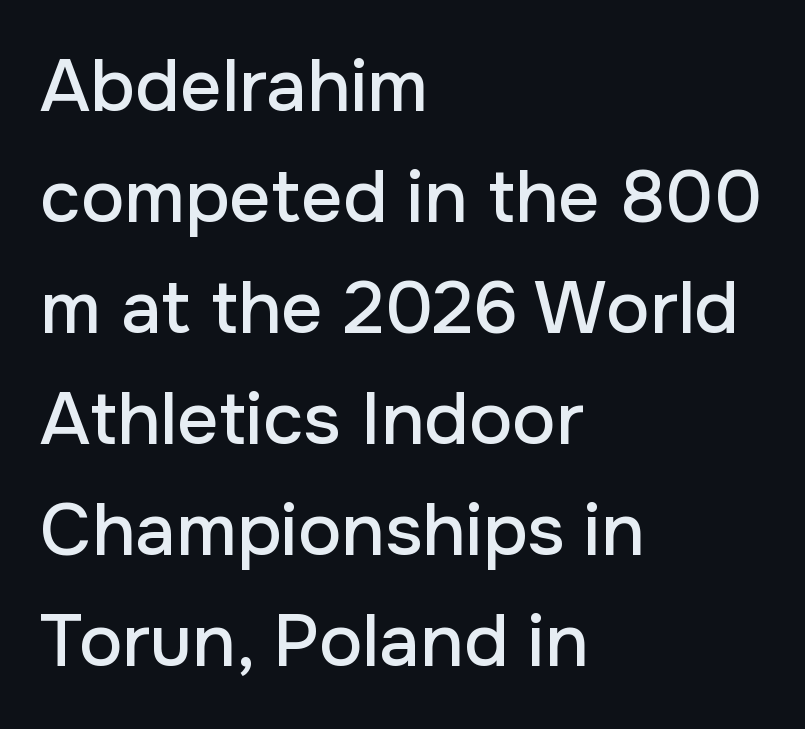
Q: Is the text italic (slanted)? A: No, it is upright.
Q: Is the typeface a serif or a sans-serif typeface? A: Sans-serif.
Q: Is the text underlined? A: No.
Q: How is the paragraph aligned? A: Left-aligned.
Q: Is the spacing between letters normal or unusually wide? A: Normal.
Q: Is the spacing between lines tight, normal or loose? A: Normal.
Q: Width (condensed, normal, or wide)? A: Normal.
Q: Stroke contrast? A: Low.
Q: x-height? A: Medium.
Q: Monospaced? A: No.
